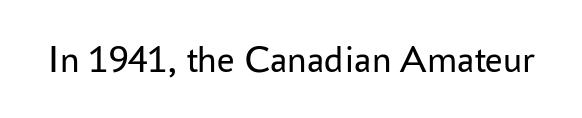
Q: Is the text bold? A: No.
Q: Is the text italic (slanted)? A: No, it is upright.
Q: Is the typeface a serif or a sans-serif typeface? A: Sans-serif.
Q: Is the text underlined? A: No.
Q: Is the spacing between letters normal or unusually wide? A: Normal.
Q: Width (condensed, normal, or wide)? A: Normal.
Q: Stroke contrast? A: Low.
Q: x-height? A: Medium.
Q: Monospaced? A: No.
